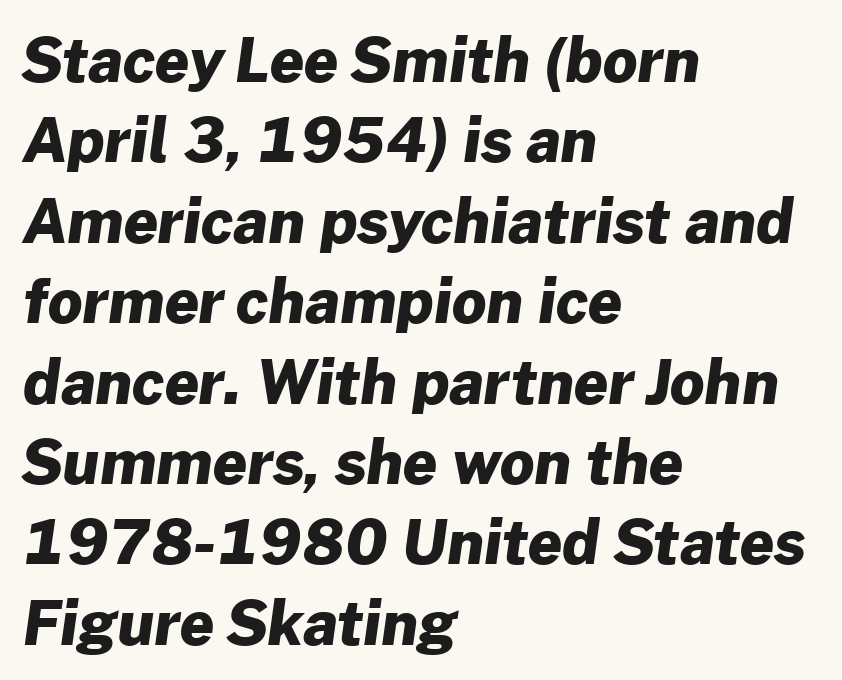
{"serif": "no", "bold": "yes", "weight": "heavy", "width": "normal", "stroke_contrast": "low", "x_height": "medium", "monospaced": "no", "underline": "no", "align": "left", "line_spacing": "normal", "line_spacing_ratio": 1.34, "letter_spacing": "normal", "letter_spacing_em": 0.0, "glyph_px": 60}
